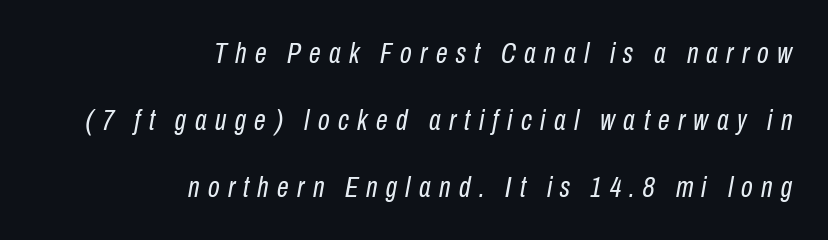
Q: Is the text bold? A: No.
Q: Is the text italic (slanted)? A: Yes, it leans right by about 10 degrees.
Q: Is the text underlined? A: No.
Q: How is the paragraph aligned? A: Right-aligned.
Q: Is the spacing between letters normal or unusually wide? A: Unusually wide.
Q: Is the spacing between lines tight, normal or loose? A: Loose.
Q: Width (condensed, normal, or wide)? A: Condensed.
Q: Stroke contrast? A: Low.
Q: x-height? A: Medium.
Q: Monospaced? A: No.
